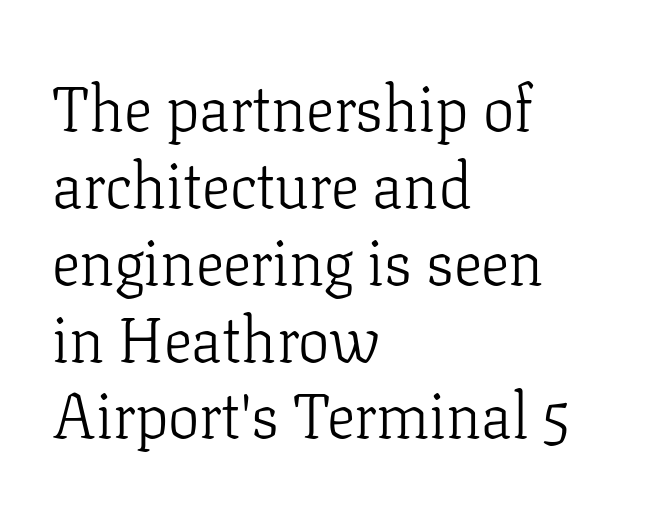
Q: Is the text bold? A: No.
Q: Is the text italic (slanted)? A: No, it is upright.
Q: Is the typeface a serif or a sans-serif typeface? A: Serif.
Q: Is the text underlined? A: No.
Q: How is the paragraph aligned? A: Left-aligned.
Q: Is the spacing between letters normal or unusually wide? A: Normal.
Q: Width (condensed, normal, or wide)? A: Normal.
Q: Stroke contrast? A: Low.
Q: x-height? A: Medium.
Q: Monospaced? A: No.
